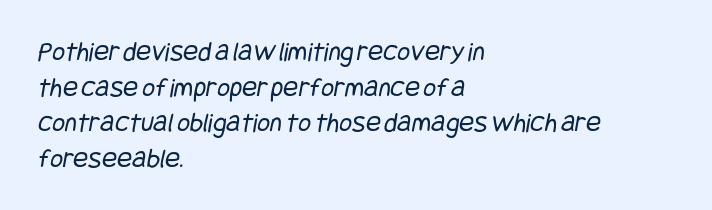
Q: Is the text bold? A: No.
Q: Is the typeface a serif or a sans-serif typeface? A: Sans-serif.
Q: Is the text underlined? A: No.
Q: How is the paragraph aligned? A: Left-aligned.
Q: Is the spacing between letters normal or unusually wide? A: Normal.
Q: Is the spacing between lines tight, normal or loose? A: Normal.
Q: Width (condensed, normal, or wide)? A: Condensed.
Q: Stroke contrast? A: Low.
Q: x-height? A: Large.
